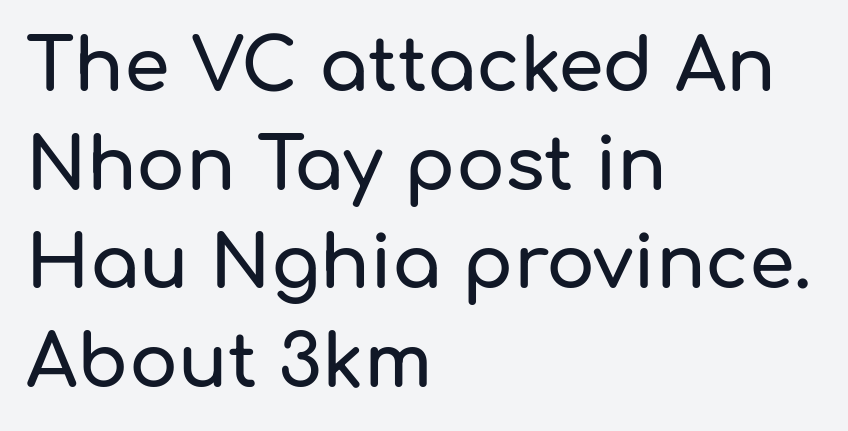
{"serif": "no", "italic": "no", "width": "normal", "stroke_contrast": "low", "x_height": "medium", "monospaced": "no", "underline": "no", "align": "left", "line_spacing": "normal", "line_spacing_ratio": 1.35, "letter_spacing": "normal", "letter_spacing_em": 0.0, "glyph_px": 73}
